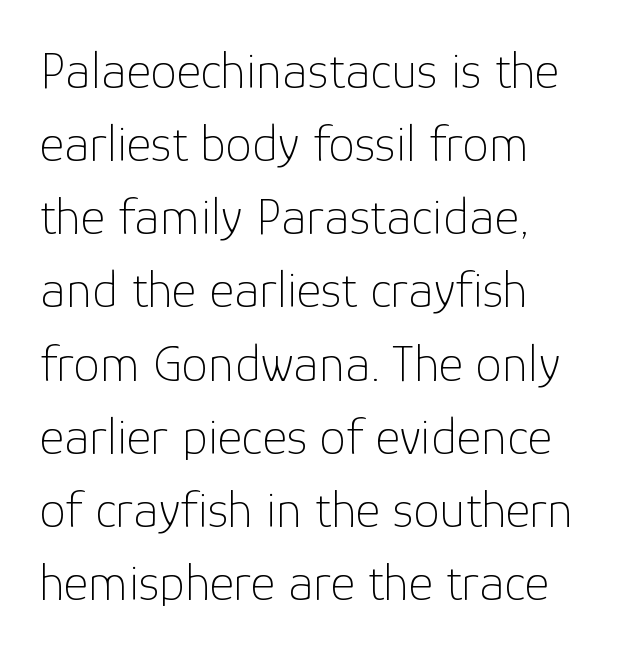
The image shows 53 px thin sans-serif type, upright; set left-aligned, normal line spacing (1.38x), normal letter spacing, not underlined; low stroke contrast and a medium x-height.
